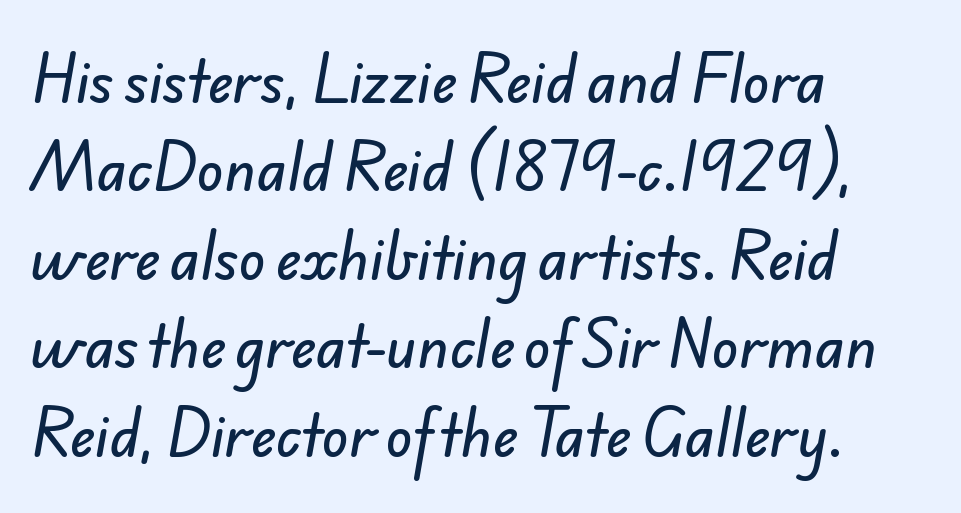
{"serif": "no", "width": "normal", "stroke_contrast": "low", "x_height": "small", "monospaced": "no", "underline": "no", "align": "left", "line_spacing": "normal", "line_spacing_ratio": 1.58, "letter_spacing": "normal", "letter_spacing_em": 0.0, "glyph_px": 56}
